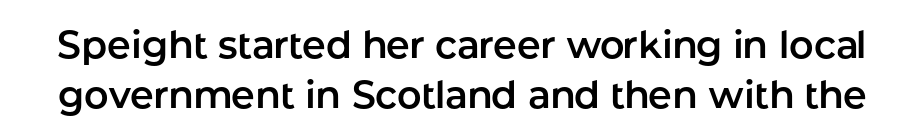
The image shows 38 px sans-serif type, upright; set normal line spacing (1.32x), normal letter spacing, not underlined; low stroke contrast and a medium x-height.
